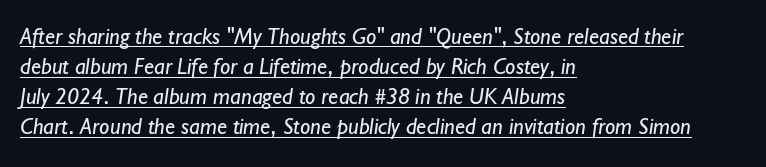
Q: Is the text bold? A: No.
Q: Is the text underlined? A: Yes.
Q: How is the paragraph aligned? A: Left-aligned.
Q: Is the spacing between letters normal or unusually wide? A: Normal.
Q: Is the spacing between lines tight, normal or loose? A: Normal.
